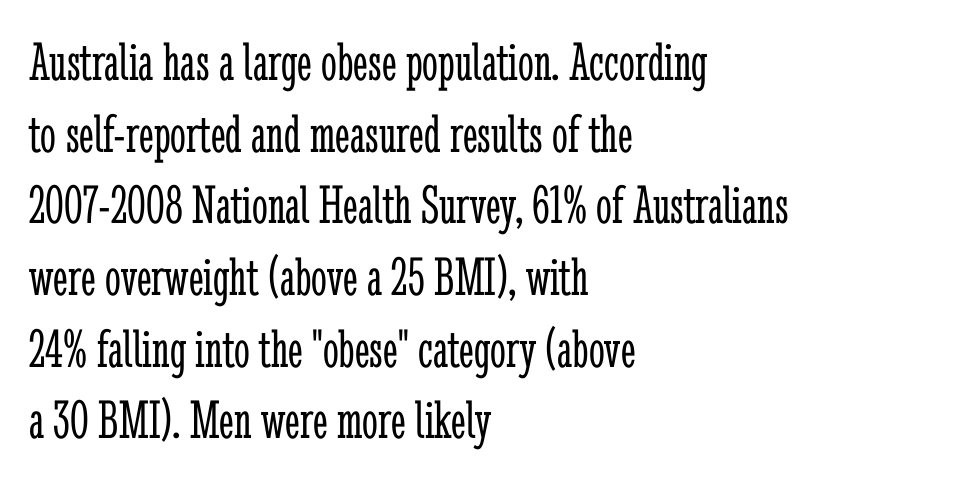
The image shows 56 px light, condensed serif type, upright; set left-aligned, normal line spacing (1.28x), normal letter spacing, not underlined; low stroke contrast and a medium x-height.
